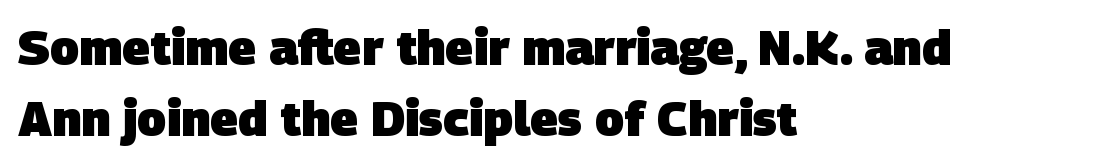
Words float on clear page, feet unadorned. These lines keep a tight, regular rhythm from letter to letter. The letters carry no serifs — their stems end cleanly without finishing strokes. The passage is arranged the way most books set body copy — flush left. Note the varied advance widths — an 'i' is clearly narrower than an 'm'. I'd describe the lettering as bold — thick and assertive.
